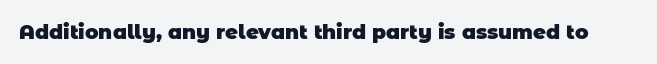
Standard letterfit; no display-style spreading of the glyphs. Plenty of ink on the page — the face is bold. The string is rendered with underlining switched off.
